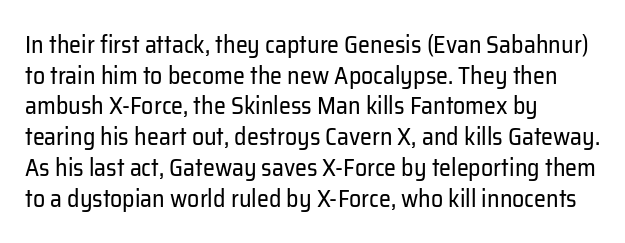
The image shows 24 px text type, upright; set left-aligned, normal line spacing (1.28x), normal letter spacing, not underlined.
